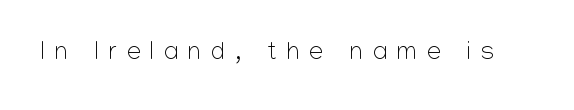
A typesetter would call this heavily tracked-out type. This is not heavy type; no bold has been used. The baseline area is clear. Is there any slant? The stems are plumb.
